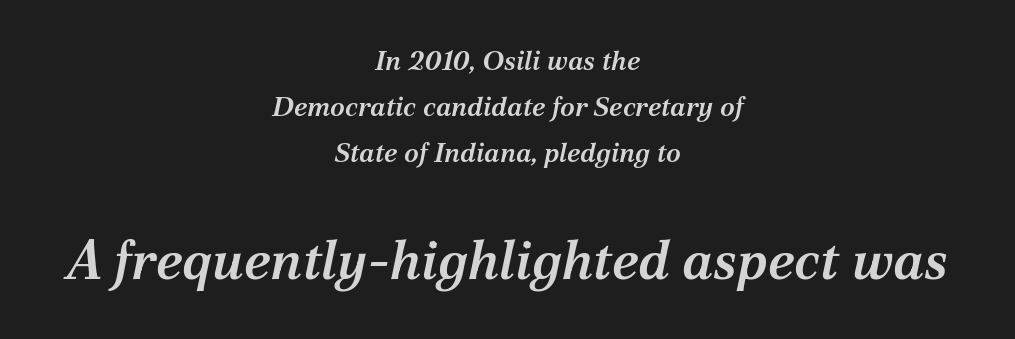
Q: Is the text bold? A: Semi-bold.
Q: Is the text italic (slanted)? A: Yes, it leans right by about 12 degrees.
Q: Is the typeface a serif or a sans-serif typeface? A: Serif.
Q: Is the text underlined? A: No.
Q: How is the paragraph aligned? A: Centered.
Q: Is the spacing between letters normal or unusually wide? A: Normal.
Q: Which block of text is set in a larger size, the first (top) or the second (bottom)? A: The second (bottom) one.
Q: Width (condensed, normal, or wide)? A: Normal.
Q: Stroke contrast? A: Medium.
Q: x-height? A: Medium.
Q: Monospaced? A: No.
